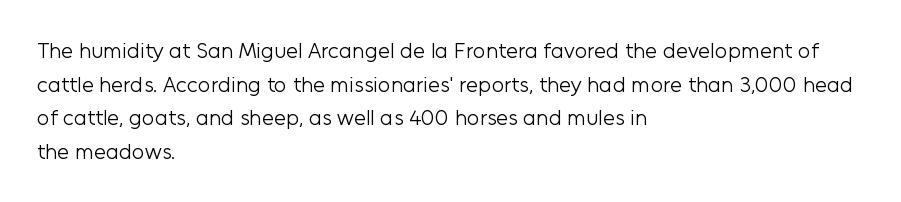
The image shows 22 px text type, upright; set left-aligned, normal line spacing (1.53x), normal letter spacing, not underlined.
